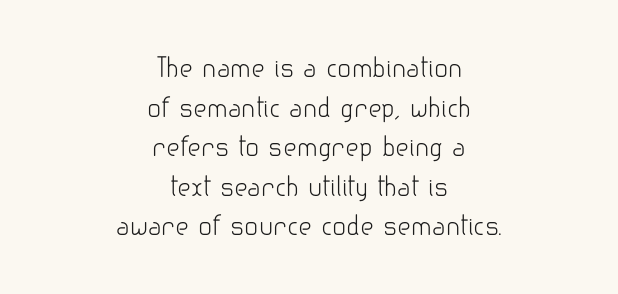
{"italic": "no", "bold": "no", "underline": "no", "align": "center", "line_spacing": "normal", "line_spacing_ratio": 1.52, "letter_spacing": "normal", "letter_spacing_em": 0.0, "glyph_px": 26}
